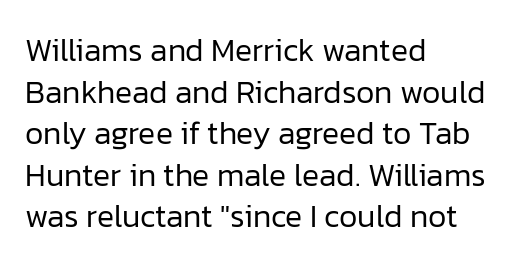
Q: Is the text bold? A: No.
Q: Is the text italic (slanted)? A: No, it is upright.
Q: Is the typeface a serif or a sans-serif typeface? A: Sans-serif.
Q: Is the text underlined? A: No.
Q: How is the paragraph aligned? A: Left-aligned.
Q: Is the spacing between letters normal or unusually wide? A: Normal.
Q: Is the spacing between lines tight, normal or loose? A: Normal.
Q: Width (condensed, normal, or wide)? A: Normal.
Q: Stroke contrast? A: Low.
Q: x-height? A: Medium.
Q: Monospaced? A: No.
